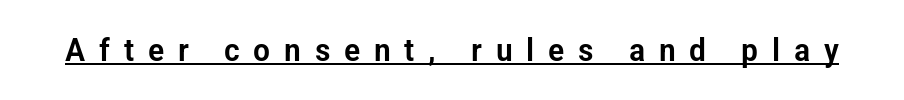
Varying glyph widths throughout — classic text-font behaviour. It's the straight-up-and-down kind of type. The rendering uses the underline text-decoration. Does extra space separate the letters? Yes, quite a lot of it. Note: no serifs on the glyphs.
